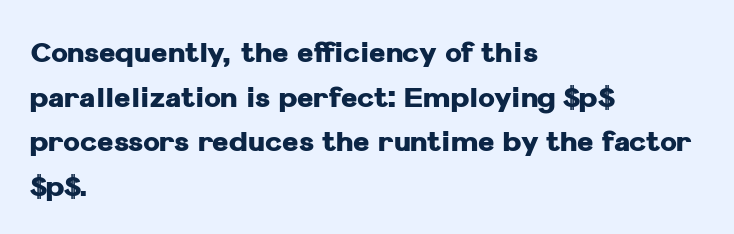
The rendering uses a bold face; every stroke is thick and dark. What stands out about the letter spacing? Nothing — it is the standard amount. A typesetter would call this proportional, since set widths differ per character. Underlining? Definitely not there. It's the straight-up-and-down kind of type. One glance says typical: line gaps are just what's usual.
